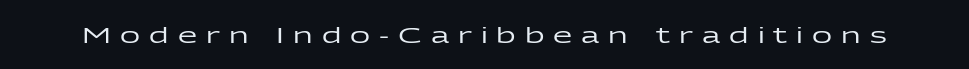
Q: Is the text italic (slanted)? A: No, it is upright.
Q: Is the text underlined? A: No.
Q: Is the spacing between letters normal or unusually wide? A: Unusually wide.
